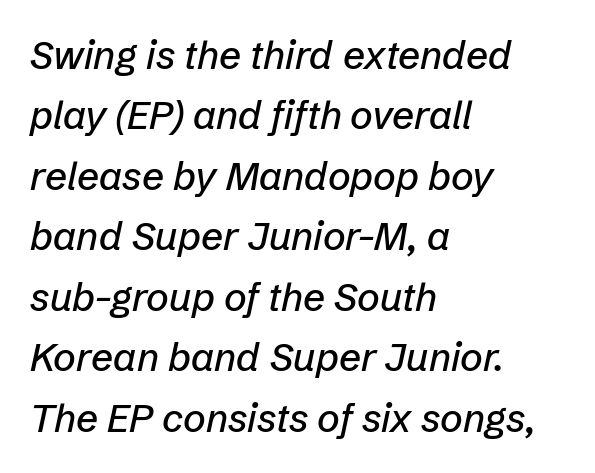
{"italic": "yes", "lean": "right", "slant_degrees": 12, "width": "normal", "stroke_contrast": "low", "x_height": "medium", "monospaced": "no", "underline": "no", "align": "left", "line_spacing": "normal", "line_spacing_ratio": 1.55, "letter_spacing": "normal", "letter_spacing_em": 0.0, "glyph_px": 39}
